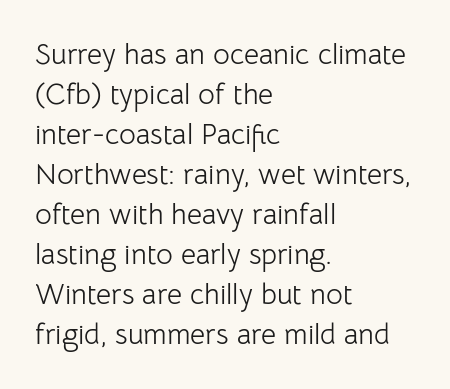
{"serif": "no", "italic": "no", "bold": "no", "weight": "light", "width": "normal", "stroke_contrast": "low", "x_height": "medium", "monospaced": "no", "underline": "no", "align": "left", "line_spacing": "normal", "line_spacing_ratio": 1.38, "letter_spacing": "normal", "letter_spacing_em": 0.0, "glyph_px": 29}
